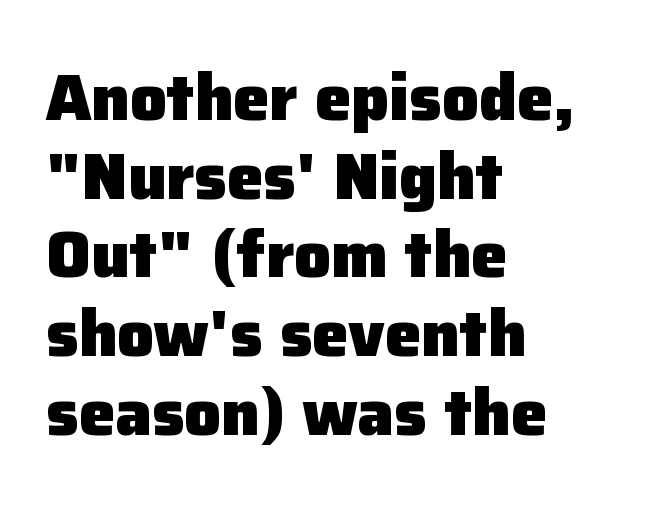
Q: Is the text bold? A: Yes.
Q: Is the text italic (slanted)? A: No, it is upright.
Q: Is the typeface a serif or a sans-serif typeface? A: Sans-serif.
Q: Is the text underlined? A: No.
Q: How is the paragraph aligned? A: Left-aligned.
Q: Is the spacing between letters normal or unusually wide? A: Normal.
Q: Width (condensed, normal, or wide)? A: Normal.
Q: Stroke contrast? A: Low.
Q: x-height? A: Medium.
Q: Monospaced? A: No.
